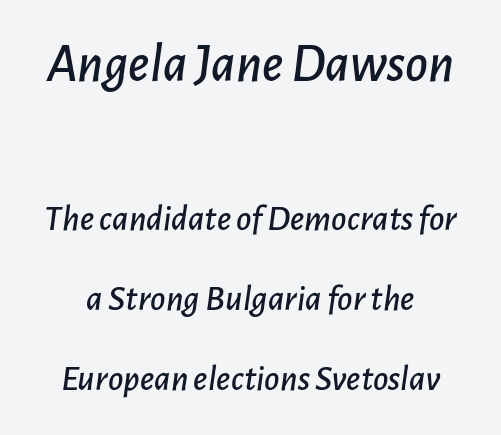
{"italic": "yes", "lean": "right", "slant_degrees": 7, "width": "normal", "stroke_contrast": "low", "x_height": "medium", "monospaced": "no", "underline": "no", "line_spacing": "loose", "line_spacing_ratio": 2.16, "letter_spacing": "normal", "letter_spacing_em": 0.0, "larger_block": "first", "size_ratio": 1.49, "glyph_px": 55}
